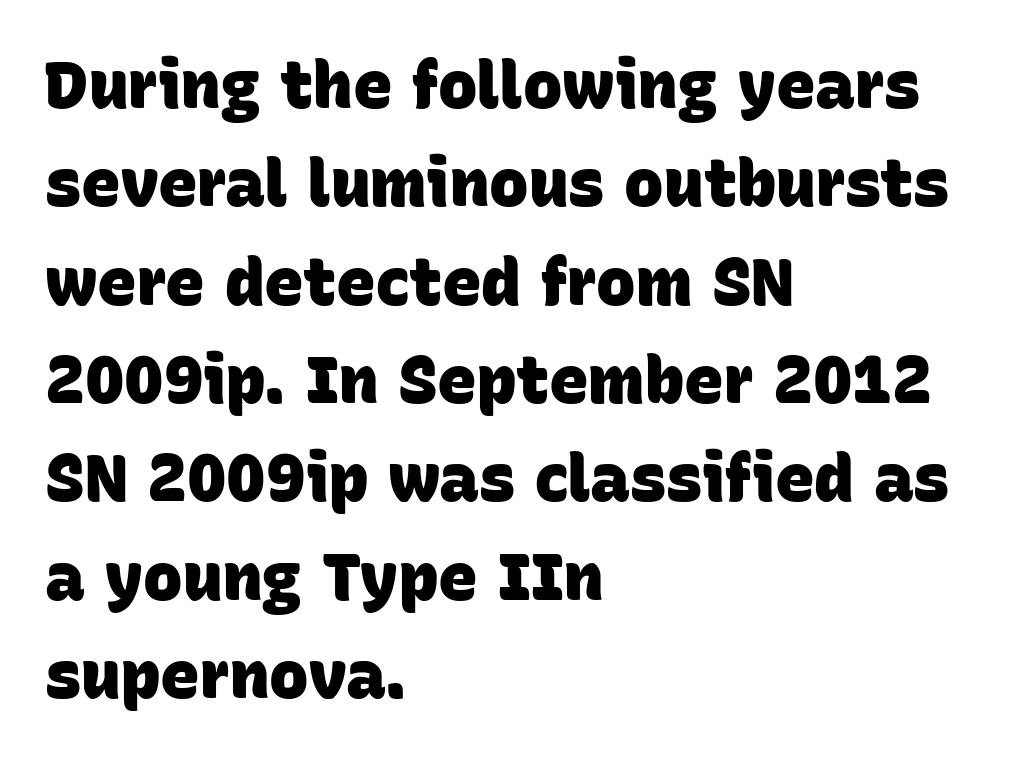
The image shows 66 px heavy sans-serif type; set left-aligned, normal line spacing (1.49x), normal letter spacing, not underlined; low stroke contrast and a large x-height.
